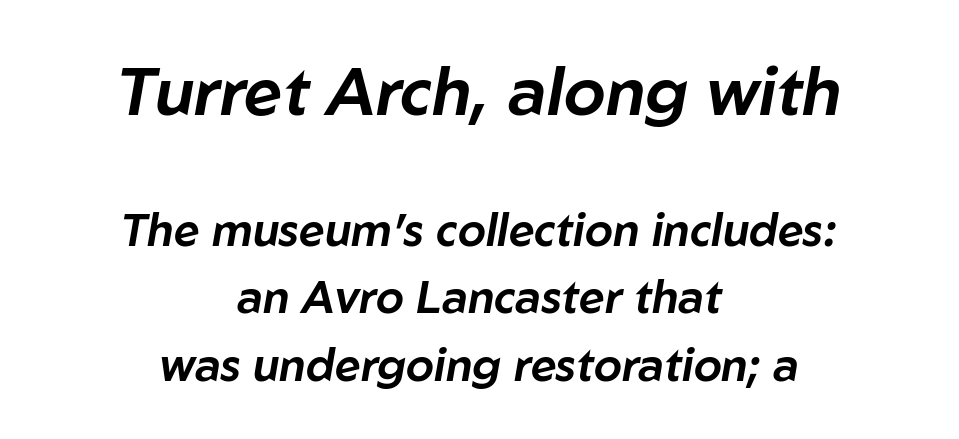
Words appear dense and cohesive because spacing is normal. A clean baseline with only descenders dipping below it. Teacher's note: observe the equal gaps on both sides — that is centered alignment. Yep, that's italic — everything's leaning. Proportional: the letters do not fall into vertical columns. Leading: standard.
